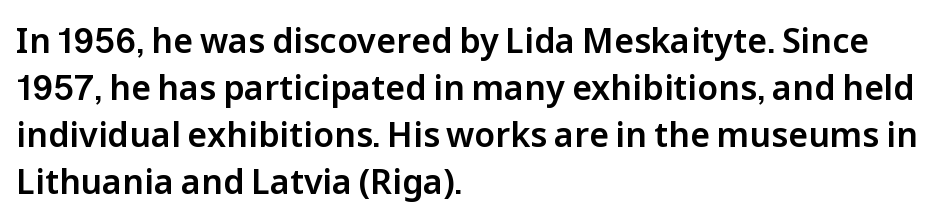
{"serif": "no", "italic": "no", "width": "normal", "stroke_contrast": "low", "x_height": "medium", "monospaced": "no", "underline": "no", "align": "left", "line_spacing": "normal", "line_spacing_ratio": 1.38, "letter_spacing": "normal", "letter_spacing_em": 0.0, "glyph_px": 34}
